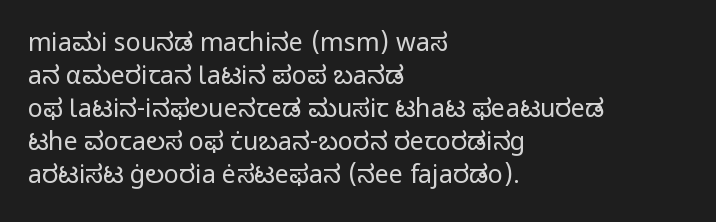
The setting favours the left margin, as ordinary paragraphs usually do. The letters stand upright; this is a roman face. Does the leading feel generous? No, just average. The passage shown has conventional tracking throughout. Each stroke keeps to a modest, everyday thickness or less.
